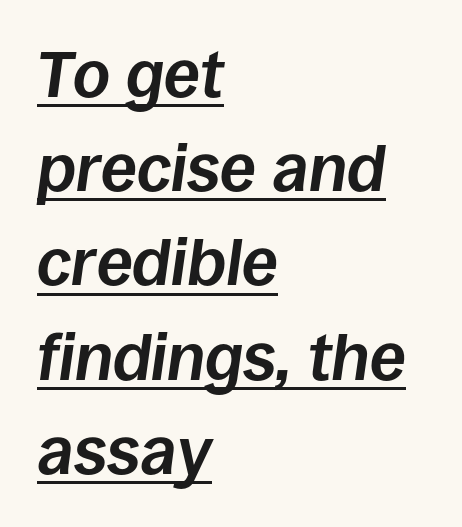
Quick note: italic. Each letter keeps its own natural width here, so spacing adapts to shape. The face used here appears with an underline applied. One glance says typical: line gaps are just what's usual. The passage is arranged the way most books set body copy — flush left. Weight check: bold — yes, fully.
